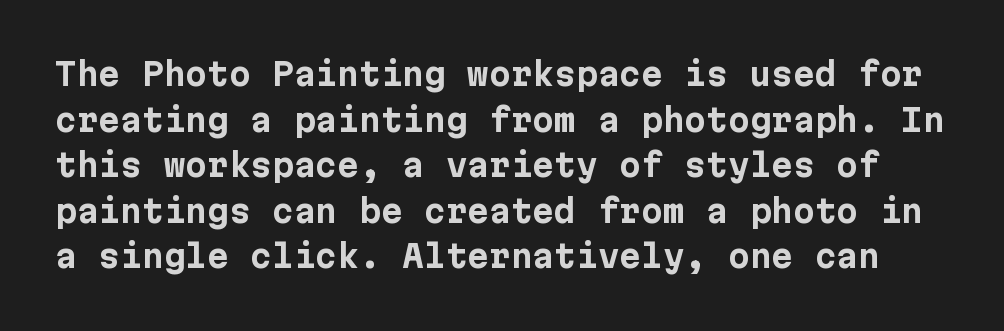
{"serif": "no", "italic": "no", "bold": "yes", "weight": "bold", "width": "normal", "stroke_contrast": "low", "x_height": "medium", "underline": "no", "line_spacing": "normal", "line_spacing_ratio": 1.47, "letter_spacing": "normal", "letter_spacing_em": 0.0, "glyph_px": 31}
